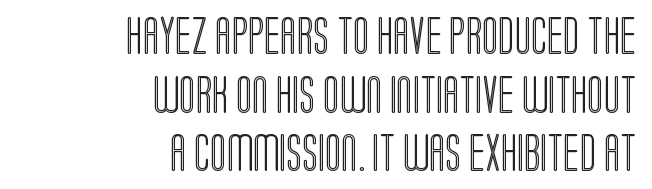
Q: Is the text italic (slanted)? A: No, it is upright.
Q: Is the text underlined? A: No.
Q: How is the paragraph aligned? A: Right-aligned.
Q: Is the spacing between letters normal or unusually wide? A: Normal.
Q: Is the spacing between lines tight, normal or loose? A: Normal.
Q: Width (condensed, normal, or wide)? A: Condensed.
Q: x-height? A: Large.
Q: Monospaced? A: No.
